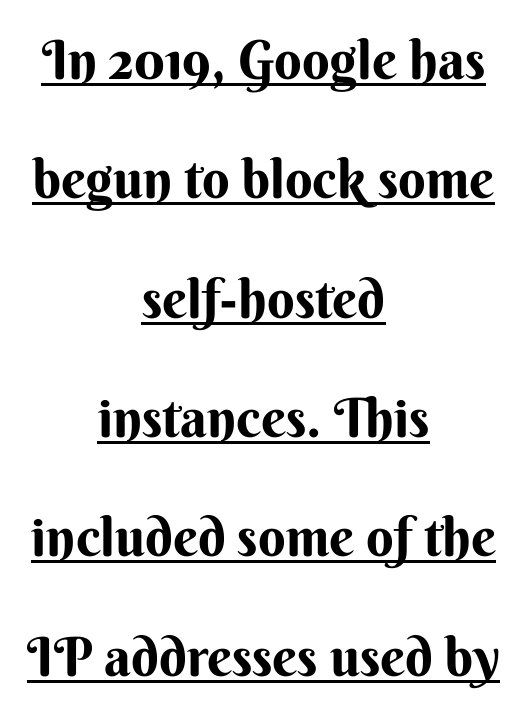
Q: Is the text bold? A: Yes.
Q: Is the text italic (slanted)? A: No, it is upright.
Q: Is the typeface a serif or a sans-serif typeface? A: Sans-serif.
Q: Is the text underlined? A: Yes.
Q: How is the paragraph aligned? A: Centered.
Q: Is the spacing between letters normal or unusually wide? A: Normal.
Q: Is the spacing between lines tight, normal or loose? A: Loose.
Q: Width (condensed, normal, or wide)? A: Normal.
Q: Stroke contrast? A: Medium.
Q: x-height? A: Small.
Q: Monospaced? A: No.
